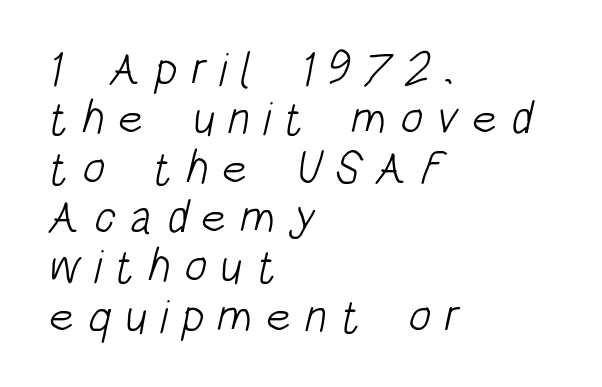
The image shows 47 px light, condensed sans-serif type; set left-aligned, tight line spacing (1.05x), unusually wide letter spacing (+0.28 em), not underlined; low stroke contrast and a large x-height.
